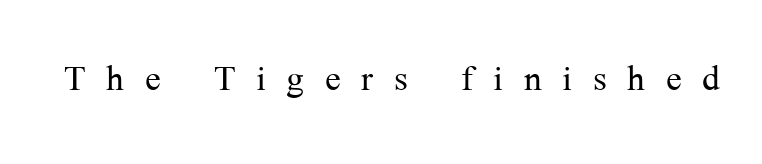
{"serif": "yes", "italic": "no", "bold": "no", "weight": "light", "width": "normal", "stroke_contrast": "medium", "x_height": "medium", "monospaced": "no", "underline": "no", "letter_spacing": "wide", "letter_spacing_em": 0.44, "glyph_px": 47}
